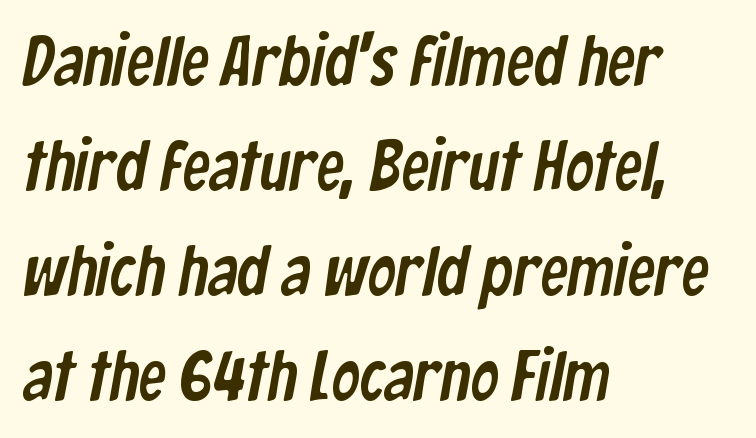
Words appear dense and cohesive because spacing is normal. Notice how descenders clear the ascenders below comfortably — that's standard leading. The string is rendered with underlining switched off. Character widths vary here, with narrow letters taking less room than wide ones. This is sans-serif lettering, the kind often seen on screens and signage.
